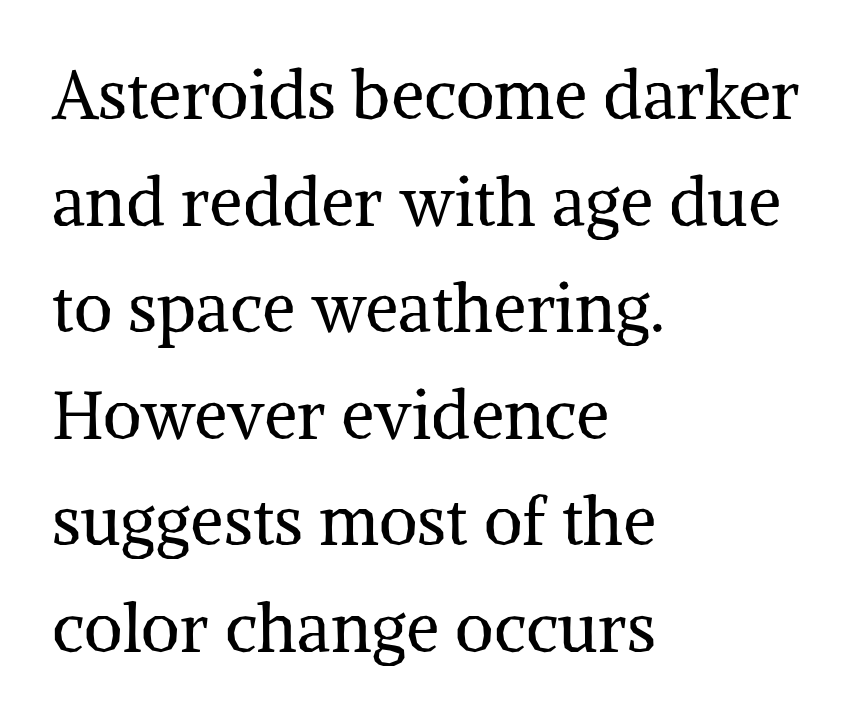
These lines stack with their left ends in a neat column. Heaviness? Minimal to ordinary, like unemphasized prose. In terms of letterspacing, this is plain default setting. Do the characters align in a grid? No, the font is proportional. Observe the serifs anchoring each vertical stroke in this sample.
